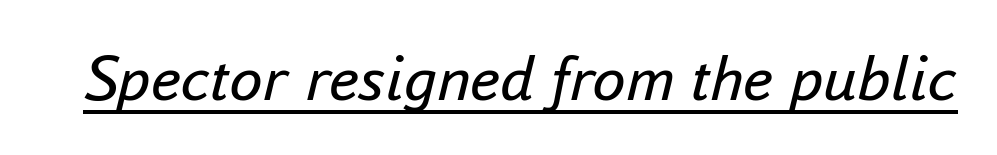
Q: Is the text bold? A: No.
Q: Is the text italic (slanted)? A: Yes, it leans right by about 16 degrees.
Q: Is the text underlined? A: Yes.
Q: Is the spacing between letters normal or unusually wide? A: Normal.
Q: Width (condensed, normal, or wide)? A: Normal.
Q: Stroke contrast? A: Low.
Q: x-height? A: Small.
Q: Monospaced? A: No.
